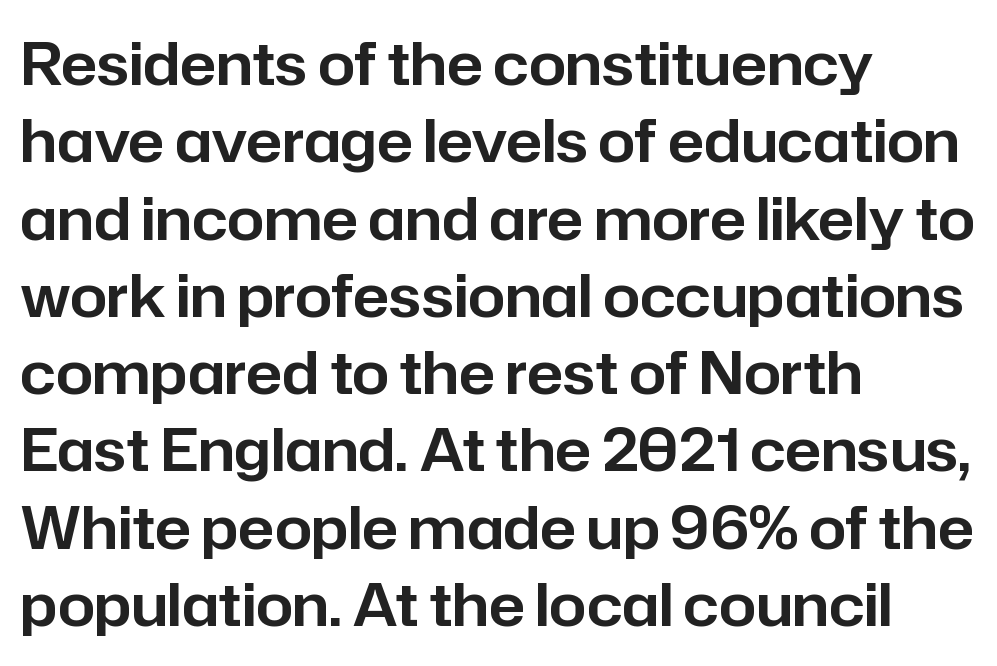
Q: Is the text italic (slanted)? A: No, it is upright.
Q: Is the typeface a serif or a sans-serif typeface? A: Sans-serif.
Q: Is the text underlined? A: No.
Q: How is the paragraph aligned? A: Left-aligned.
Q: Is the spacing between letters normal or unusually wide? A: Normal.
Q: Is the spacing between lines tight, normal or loose? A: Normal.
Q: Width (condensed, normal, or wide)? A: Normal.
Q: Stroke contrast? A: Low.
Q: x-height? A: Medium.
Q: Monospaced? A: No.
